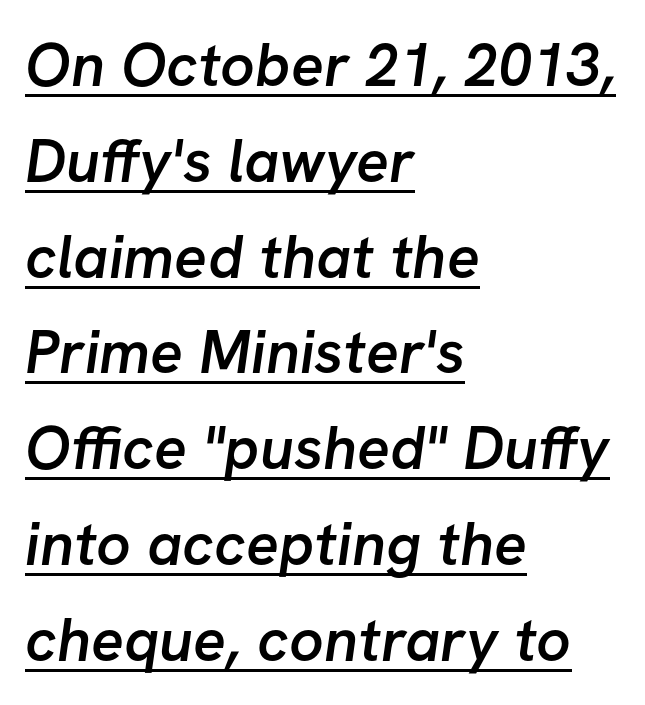
Q: Is the text bold? A: Semi-bold.
Q: Is the typeface a serif or a sans-serif typeface? A: Sans-serif.
Q: Is the text underlined? A: Yes.
Q: How is the paragraph aligned? A: Left-aligned.
Q: Is the spacing between letters normal or unusually wide? A: Normal.
Q: Is the spacing between lines tight, normal or loose? A: Normal.
Q: Width (condensed, normal, or wide)? A: Normal.
Q: Stroke contrast? A: Low.
Q: x-height? A: Medium.
Q: Monospaced? A: No.
